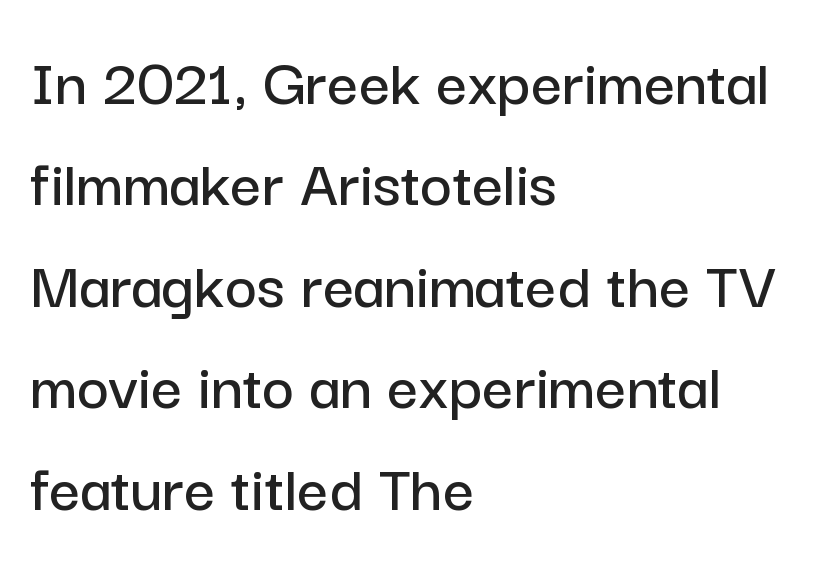
Q: Is the text italic (slanted)? A: No, it is upright.
Q: Is the typeface a serif or a sans-serif typeface? A: Sans-serif.
Q: Is the text underlined? A: No.
Q: How is the paragraph aligned? A: Left-aligned.
Q: Is the spacing between letters normal or unusually wide? A: Normal.
Q: Is the spacing between lines tight, normal or loose? A: Normal.
Q: Width (condensed, normal, or wide)? A: Normal.
Q: Stroke contrast? A: Low.
Q: x-height? A: Medium.
Q: Monospaced? A: No.
